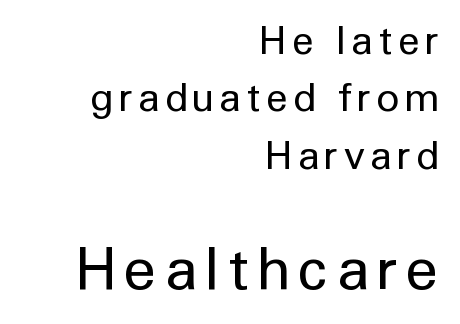
{"serif": "no", "italic": "no", "bold": "no", "weight": "regular", "width": "normal", "stroke_contrast": "low", "x_height": "medium", "monospaced": "no", "underline": "no", "align": "right", "line_spacing": "normal", "line_spacing_ratio": 1.47, "larger_block": "second", "size_ratio": 1.51, "glyph_px": 59}
